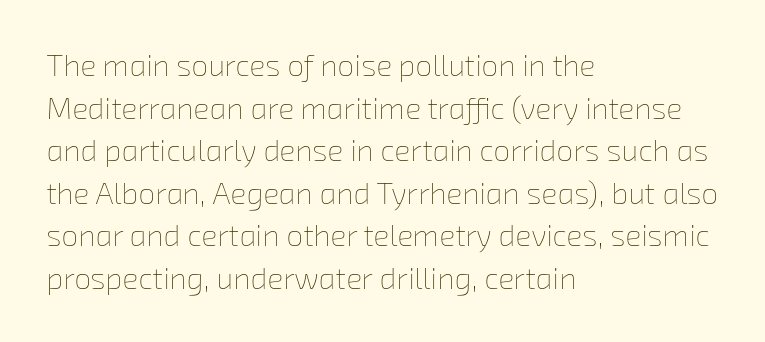
Q: Is the text bold? A: No.
Q: Is the text underlined? A: No.
Q: How is the paragraph aligned? A: Left-aligned.
Q: Is the spacing between letters normal or unusually wide? A: Normal.
Q: Is the spacing between lines tight, normal or loose? A: Normal.
Q: Width (condensed, normal, or wide)? A: Normal.
Q: Stroke contrast? A: Low.
Q: x-height? A: Medium.
Q: Monospaced? A: No.
